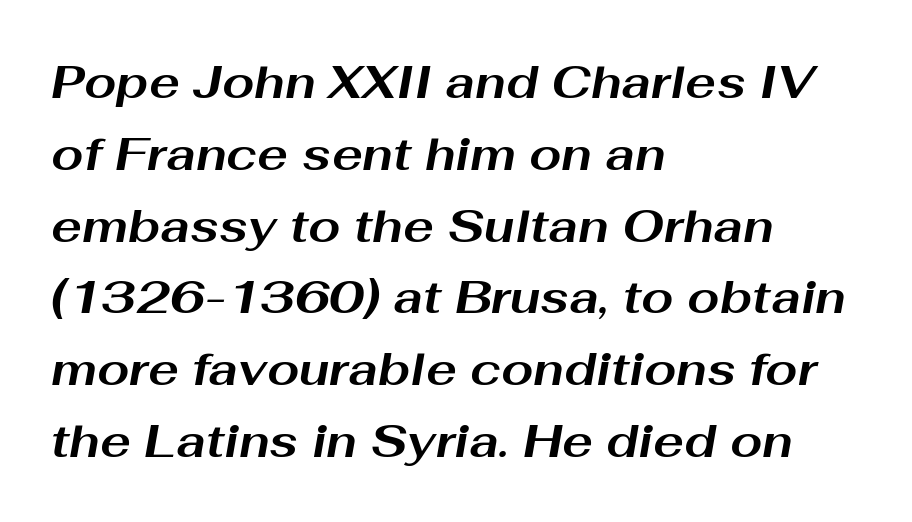
Q: Is the text bold? A: Yes.
Q: Is the text italic (slanted)? A: Yes, it leans right by about 10 degrees.
Q: Is the text underlined? A: No.
Q: How is the paragraph aligned? A: Left-aligned.
Q: Is the spacing between letters normal or unusually wide? A: Normal.
Q: Is the spacing between lines tight, normal or loose? A: Normal.
Q: Width (condensed, normal, or wide)? A: Wide.
Q: Stroke contrast? A: Medium.
Q: x-height? A: Medium.
Q: Monospaced? A: No.
